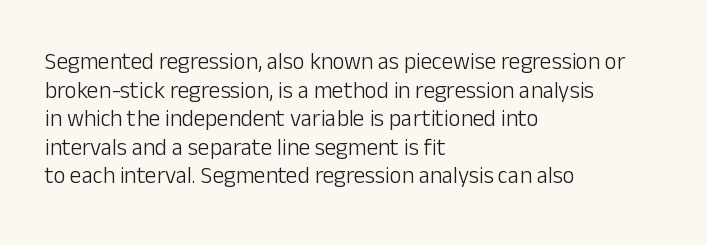
Q: Is the text bold? A: No.
Q: Is the text italic (slanted)? A: No, it is upright.
Q: Is the text underlined? A: No.
Q: How is the paragraph aligned? A: Left-aligned.
Q: Is the spacing between letters normal or unusually wide? A: Normal.
